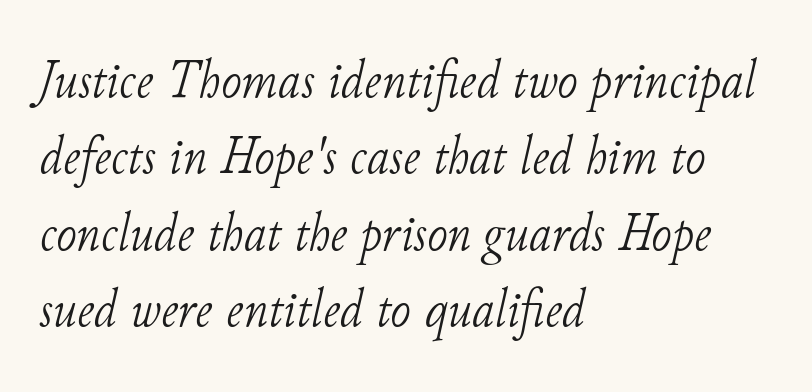
The image shows 55 px light serif type, italic (leaning right); set left-aligned, normal line spacing (1.39x), normal letter spacing, not underlined; low stroke contrast and a small x-height.
